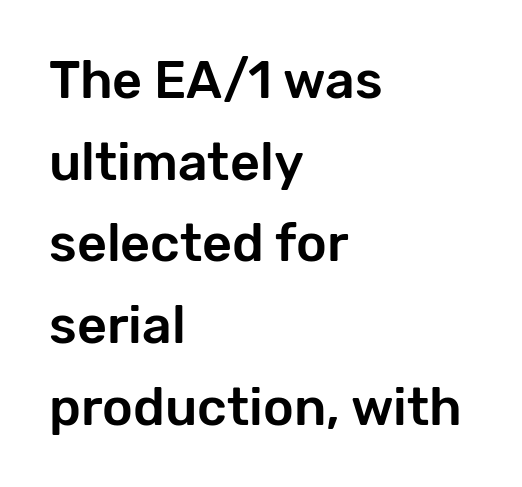
The image shows 52 px sans-serif type, upright; set left-aligned, normal line spacing (1.57x), normal letter spacing, not underlined; low stroke contrast and a medium x-height.
